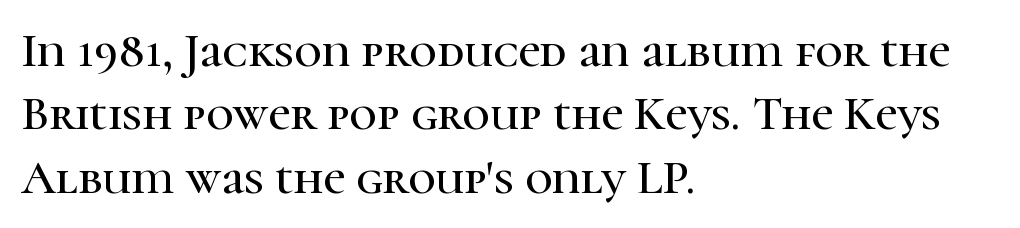
Q: Is the text italic (slanted)? A: No, it is upright.
Q: Is the typeface a serif or a sans-serif typeface? A: Serif.
Q: Is the text underlined? A: No.
Q: How is the paragraph aligned? A: Left-aligned.
Q: Is the spacing between letters normal or unusually wide? A: Normal.
Q: Is the spacing between lines tight, normal or loose? A: Normal.
Q: Width (condensed, normal, or wide)? A: Normal.
Q: Stroke contrast? A: High.
Q: x-height? A: Medium.
Q: Monospaced? A: No.
